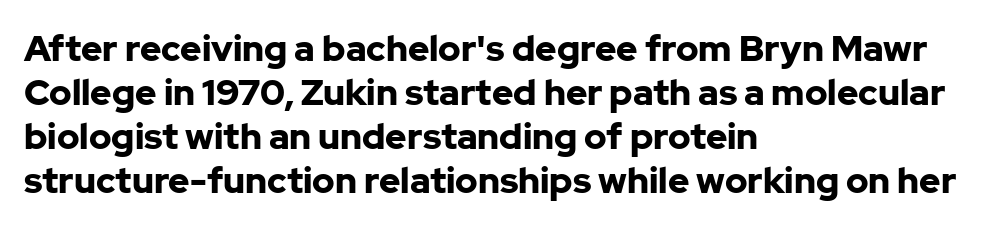
{"serif": "no", "italic": "no", "bold": "yes", "weight": "bold", "width": "normal", "stroke_contrast": "low", "x_height": "medium", "monospaced": "no", "underline": "no", "align": "left", "line_spacing_ratio": 1.22, "letter_spacing": "normal", "letter_spacing_em": 0.0, "glyph_px": 36}
